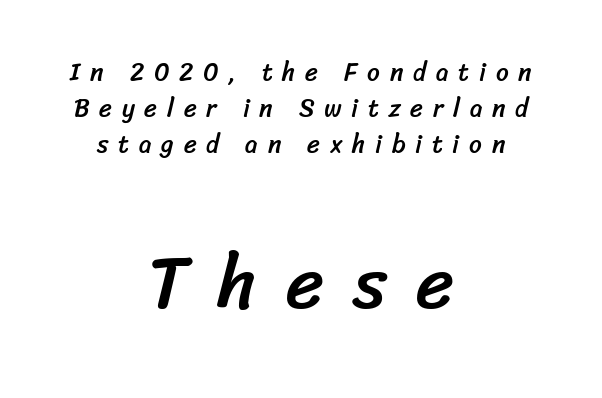
{"serif": "no", "width": "normal", "stroke_contrast": "low", "x_height": "medium", "monospaced": "no", "underline": "no", "align": "center", "line_spacing": "normal", "line_spacing_ratio": 1.44, "letter_spacing": "wide", "letter_spacing_em": 0.39, "larger_block": "second", "size_ratio": 2.96, "glyph_px": 74}
